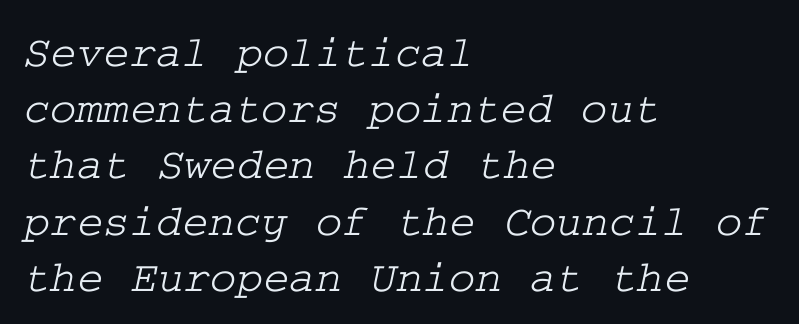
The paragraph shown leans on its left margin. Tracking here is standard; glyphs follow each other at the usual distance. This is serif lettering, the kind often seen in printed books. The rows are spaced the way most documents space them. The strip under each line holds only bare page.
